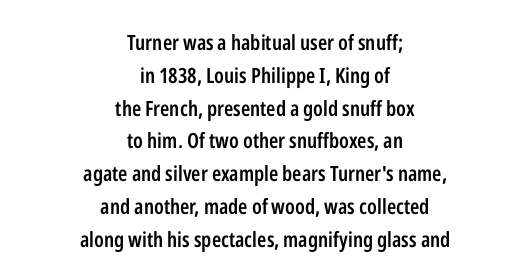
{"italic": "no", "bold": "semi", "underline": "no", "align": "center", "line_spacing": "normal", "line_spacing_ratio": 1.56, "letter_spacing": "normal", "letter_spacing_em": 0.0, "glyph_px": 21}
